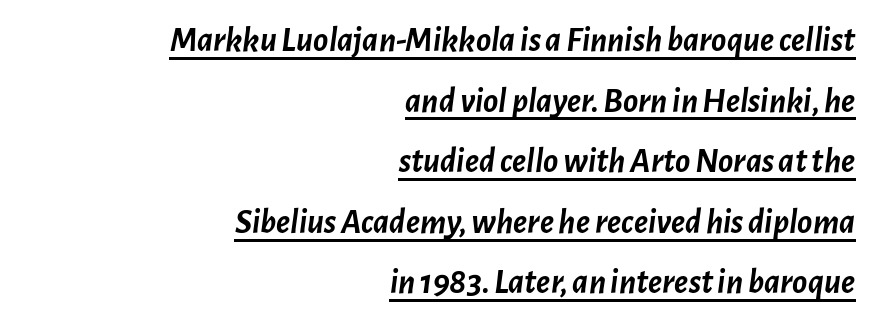
The image shows 35 px semibold type, italic (leaning right); set right-aligned, line spacing 1.73x, normal letter spacing, underlined; low stroke contrast and a medium x-height.
